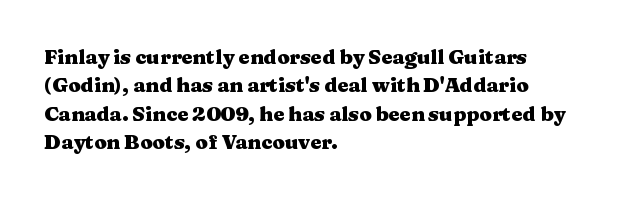
Q: Is the text bold? A: Yes.
Q: Is the text italic (slanted)? A: No, it is upright.
Q: Is the text underlined? A: No.
Q: How is the paragraph aligned? A: Left-aligned.
Q: Is the spacing between letters normal or unusually wide? A: Normal.
Q: Is the spacing between lines tight, normal or loose? A: Normal.
